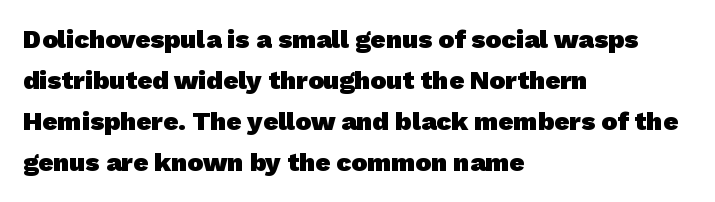
Q: Is the text bold? A: Yes.
Q: Is the text underlined? A: No.
Q: How is the paragraph aligned? A: Left-aligned.
Q: Is the spacing between letters normal or unusually wide? A: Normal.
Q: Is the spacing between lines tight, normal or loose? A: Normal.
